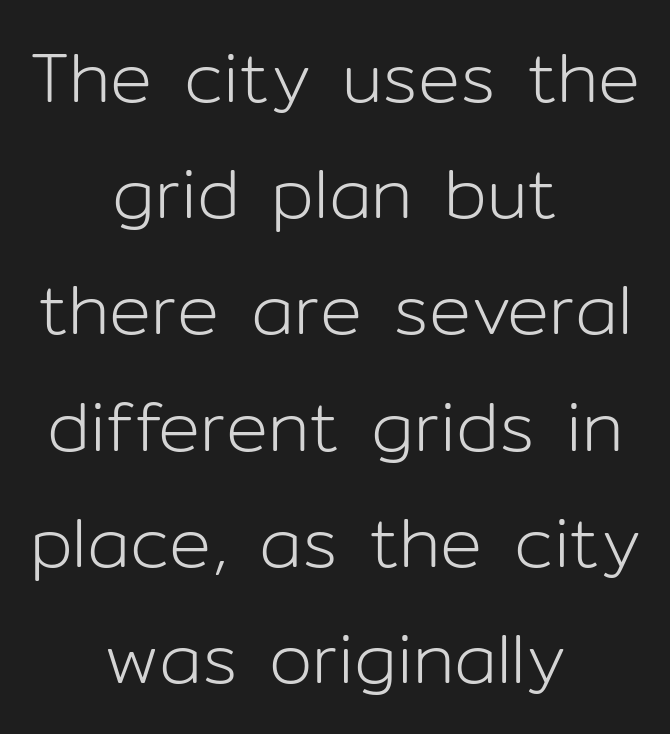
The type sits square on the baseline with zero lean. Compared with typical body copy, the letter spacing here is the same. The space between consecutive lines is moderate. The glyphs are unaccompanied by any horizontal stroke below them.
